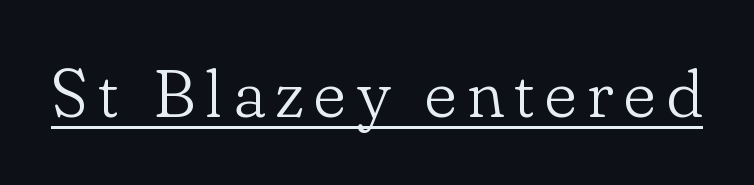
The image shows 68 px light serif type, upright; set underlined; low stroke contrast and a small x-height.
